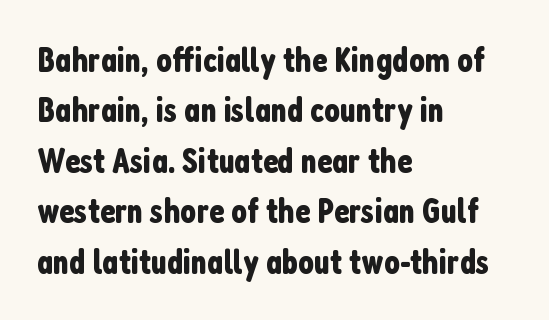
Q: Is the text italic (slanted)? A: No, it is upright.
Q: Is the typeface a serif or a sans-serif typeface? A: Sans-serif.
Q: Is the text underlined? A: No.
Q: How is the paragraph aligned? A: Left-aligned.
Q: Is the spacing between letters normal or unusually wide? A: Normal.
Q: Is the spacing between lines tight, normal or loose? A: Normal.
Q: Width (condensed, normal, or wide)? A: Condensed.
Q: Stroke contrast? A: Low.
Q: x-height? A: Medium.
Q: Monospaced? A: No.
